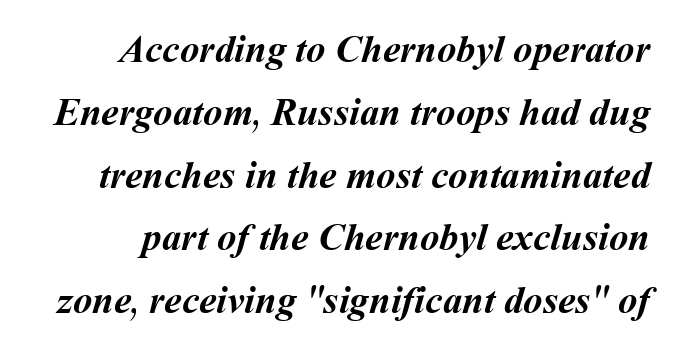
The image shows 39 px semibold type; set normal line spacing (1.61x), normal letter spacing, not underlined; medium stroke contrast and a medium x-height.
